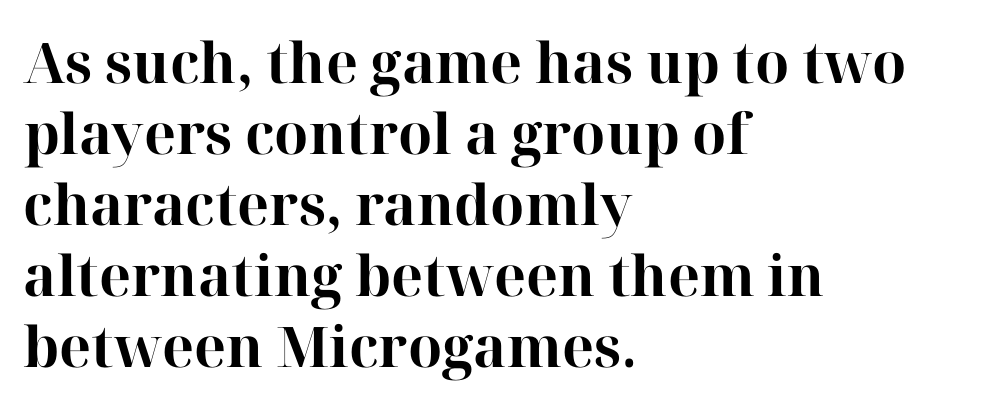
Look at the tracking — it's just the regular setting, nothing added. Summary of weight: heavy, a full bold. Beneath every word, the page is bare. You could not count columns in this text — the font is proportionally spaced.
